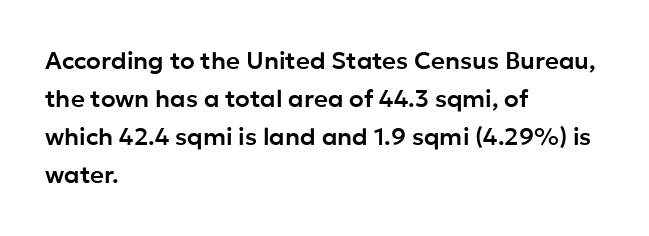
{"italic": "no", "underline": "no", "align": "left", "line_spacing": "normal", "line_spacing_ratio": 1.59, "letter_spacing": "normal", "letter_spacing_em": 0.0, "glyph_px": 24}
